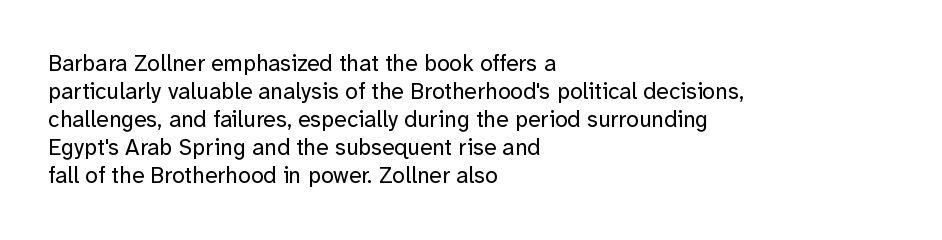
Every stem runs plumb, perpendicular to the baseline. Layout note: lines flush left. Decoration check: the copy has no underline. Short note: letters normally spaced.
